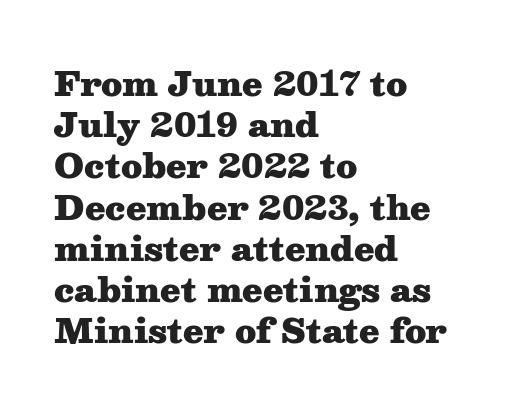
{"serif": "yes", "italic": "no", "bold": "yes", "weight": "heavy", "width": "wide", "stroke_contrast": "medium", "x_height": "medium", "monospaced": "no", "underline": "no", "align": "left", "line_spacing": "normal", "line_spacing_ratio": 1.25, "letter_spacing": "normal", "letter_spacing_em": 0.0, "glyph_px": 33}
